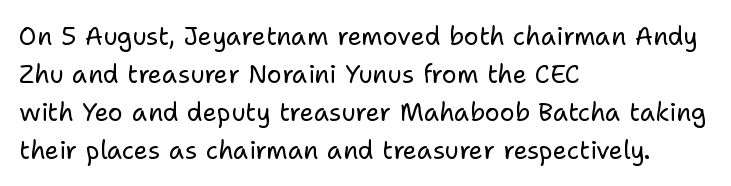
{"italic": "no", "bold": "no", "underline": "no", "align": "left", "line_spacing": "normal", "line_spacing_ratio": 1.52, "letter_spacing": "normal", "letter_spacing_em": 0.0, "glyph_px": 25}
